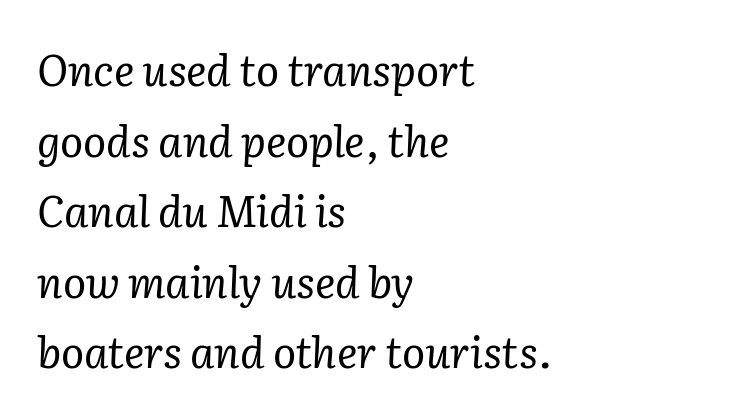
The lines in this sample share a left origin and differ only in where they stop. The letters look calm and open, with moderate or lighter stems. Serif or sans? Serif — the stroke terminals have little feet. A typesetter would mark this as italic. Baseline-to-baseline distance is the conventional proportion of letter height.
